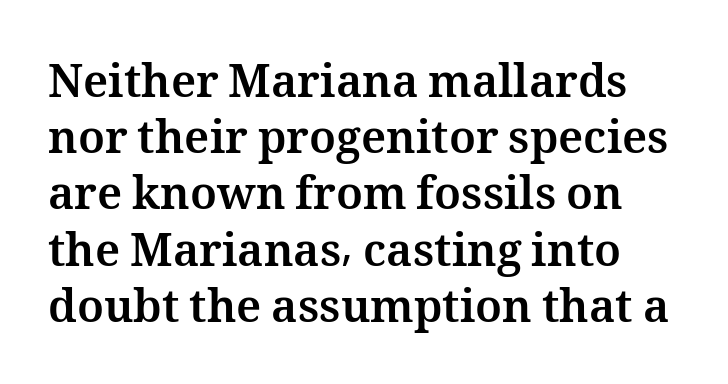
Q: Is the text bold? A: Yes.
Q: Is the text italic (slanted)? A: No, it is upright.
Q: Is the text underlined? A: No.
Q: Is the spacing between letters normal or unusually wide? A: Normal.
Q: Is the spacing between lines tight, normal or loose? A: Normal.
Q: Width (condensed, normal, or wide)? A: Normal.
Q: Stroke contrast? A: Medium.
Q: x-height? A: Medium.
Q: Monospaced? A: No.
